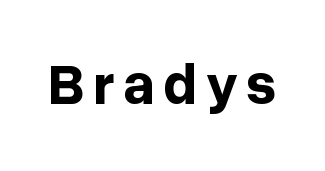
The image shows 57 px bold sans-serif type, upright; set not underlined; low stroke contrast and a medium x-height.
